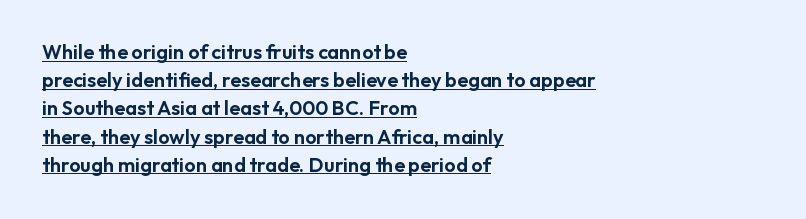
{"italic": "no", "underline": "yes", "align": "left", "line_spacing": "normal", "line_spacing_ratio": 1.41, "letter_spacing": "normal", "letter_spacing_em": 0.0, "glyph_px": 20}
